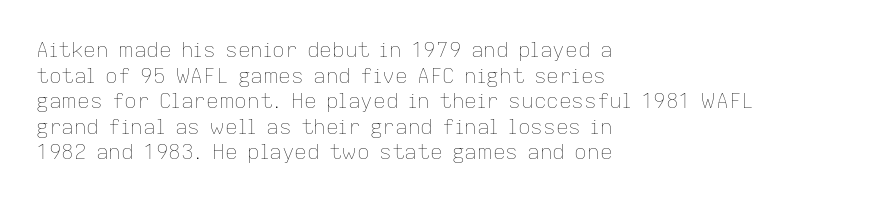
Does extra space separate the letters? No, they use regular spacing. The passage is arranged the way most books set body copy — flush left. The area under the type is left untouched. The face looks like a standard text weight, possibly lighter. Notice how the stems are strictly vertical — no italics here.
